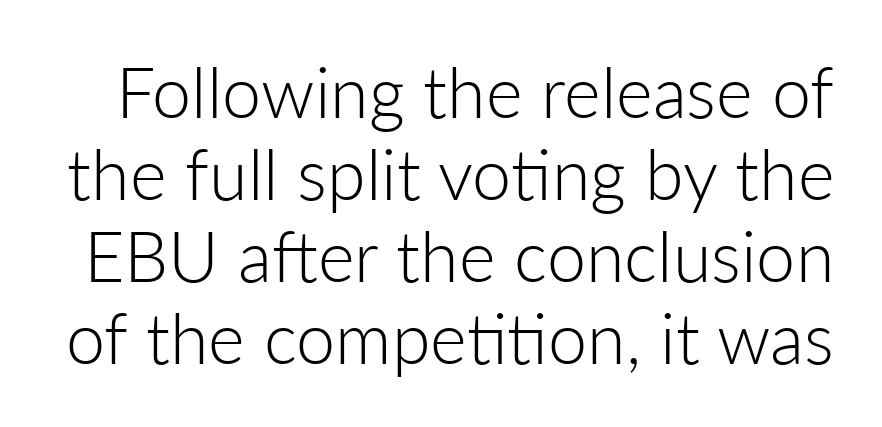
The image shows 70 px light sans-serif type, upright; set line spacing 1.17x, normal letter spacing, not underlined; low stroke contrast and a medium x-height.
